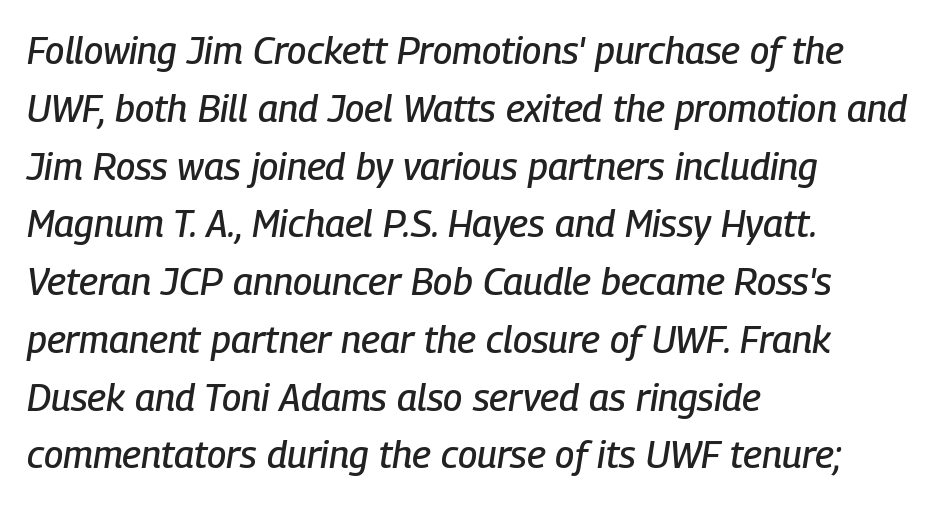
Q: Is the text italic (slanted)? A: Yes, it leans right by about 9 degrees.
Q: Is the text underlined? A: No.
Q: How is the paragraph aligned? A: Left-aligned.
Q: Is the spacing between letters normal or unusually wide? A: Normal.
Q: Is the spacing between lines tight, normal or loose? A: Normal.
Q: Width (condensed, normal, or wide)? A: Condensed.
Q: Stroke contrast? A: Low.
Q: x-height? A: Medium.
Q: Monospaced? A: No.
